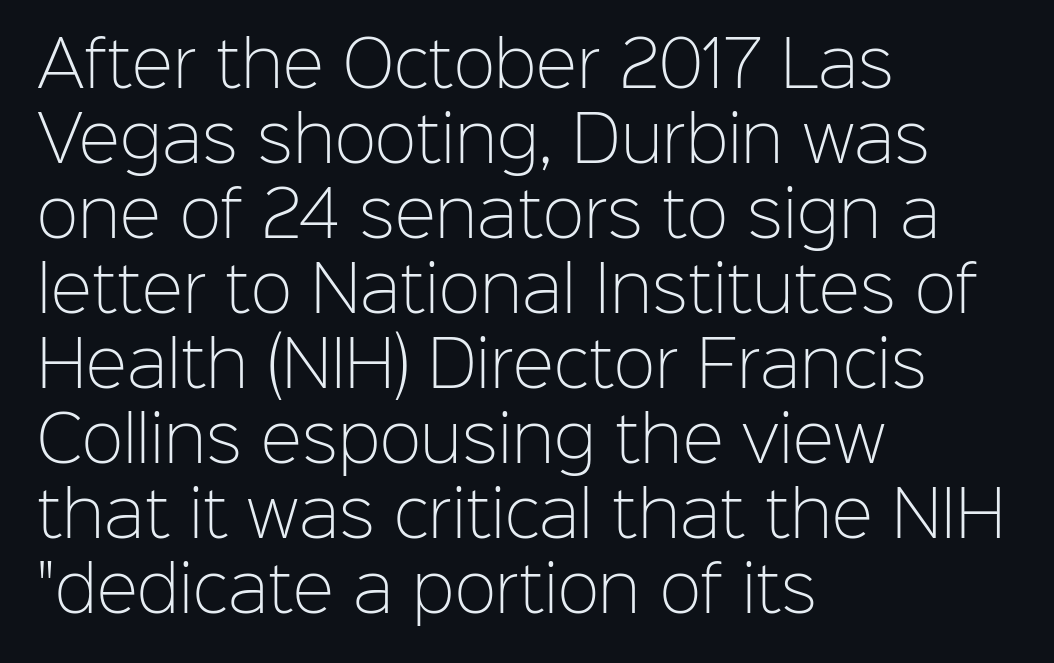
The image shows 62 px light sans-serif type, upright; set left-aligned, line spacing 1.21x, normal letter spacing, not underlined; low stroke contrast and a medium x-height.
